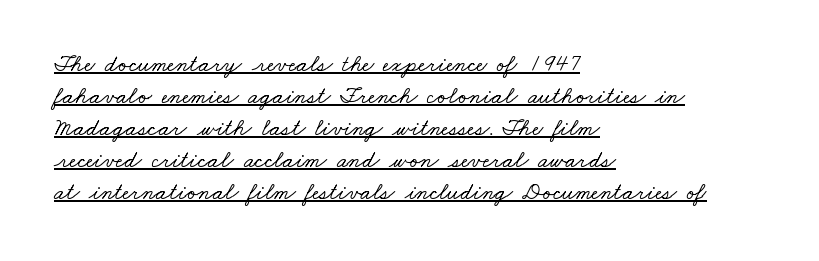
This rendering features underlined lettering. One glance says typical: line gaps are just what's usual. The paragraph shown leans on its left margin. The horizontal fit of the characters is conventional and even.
